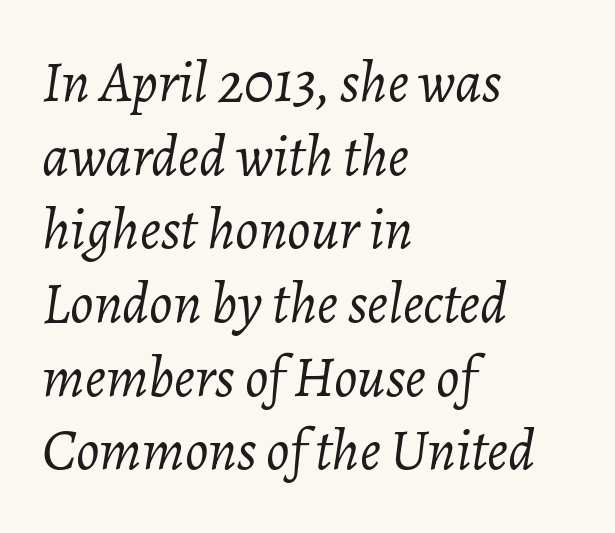
{"italic": "yes", "lean": "right", "slant_degrees": 7, "bold": "no", "weight": "light", "width": "normal", "stroke_contrast": "low", "x_height": "medium", "monospaced": "no", "underline": "no", "align": "left", "line_spacing": "normal", "line_spacing_ratio": 1.27, "letter_spacing": "normal", "letter_spacing_em": 0.0, "glyph_px": 58}
